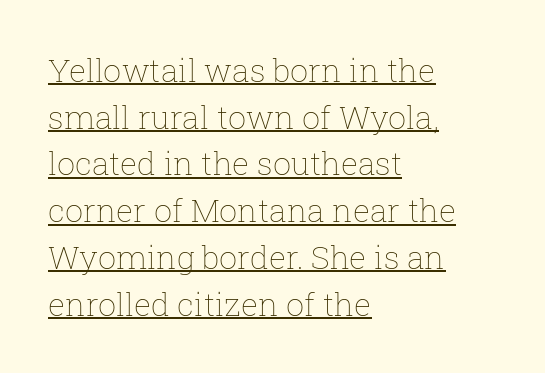
Vertical spacing — default. Does the lettering tilt? It doesn't — this is upright. Each word holds together tightly as a unit, with standard inter-letter gaps. Compared with a centered layout, this one pins lines to the left instead.
